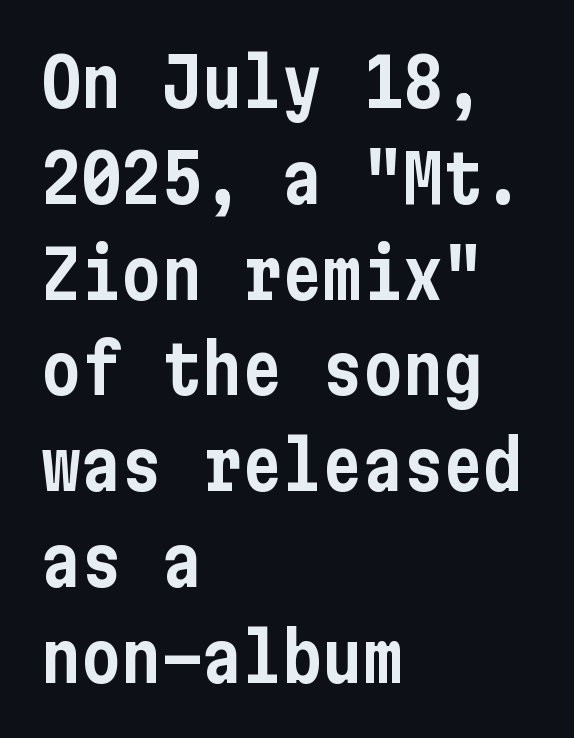
Check the space under the baseline: it is left empty. Typographically, this falls in the sans-serif category. Ordinary non-slanted type is in use. Each line starts at the same left margin while the right side varies. Evenly set lines give the paragraph a standard silhouette.
